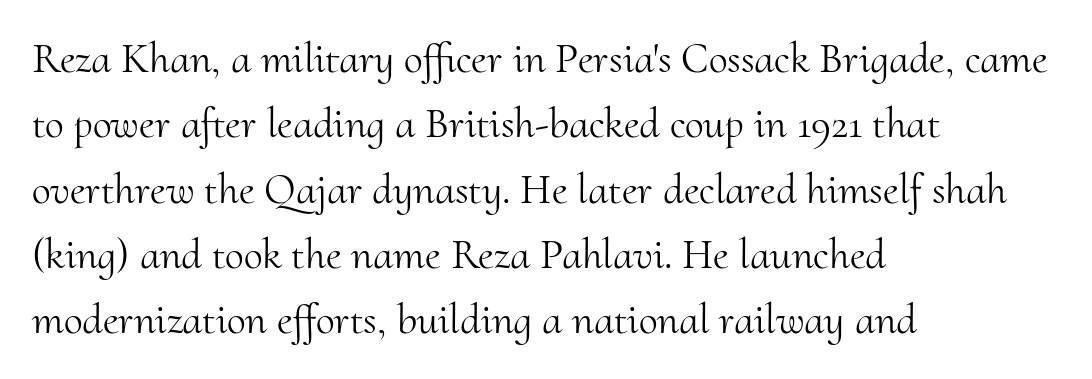
Q: Is the text bold? A: No.
Q: Is the text italic (slanted)? A: No, it is upright.
Q: Is the typeface a serif or a sans-serif typeface? A: Serif.
Q: Is the text underlined? A: No.
Q: How is the paragraph aligned? A: Left-aligned.
Q: Is the spacing between letters normal or unusually wide? A: Normal.
Q: Is the spacing between lines tight, normal or loose? A: Normal.
Q: Width (condensed, normal, or wide)? A: Normal.
Q: Stroke contrast? A: Medium.
Q: x-height? A: Small.
Q: Monospaced? A: No.
